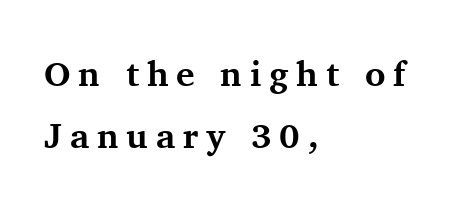
Q: Is the text bold? A: Yes.
Q: Is the text italic (slanted)? A: No, it is upright.
Q: Is the typeface a serif or a sans-serif typeface? A: Serif.
Q: Is the text underlined? A: No.
Q: How is the paragraph aligned? A: Left-aligned.
Q: Is the spacing between letters normal or unusually wide? A: Unusually wide.
Q: Width (condensed, normal, or wide)? A: Normal.
Q: Stroke contrast? A: Medium.
Q: x-height? A: Medium.
Q: Monospaced? A: No.
